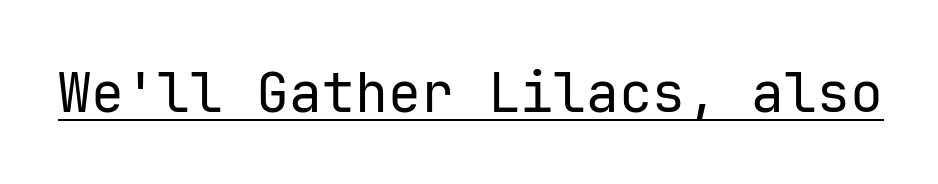
The strokes are not fattened; the text isn't bold. Notice how a bar underscores the lettering throughout. The characters display no serif detailing; their extremities are plain. Letter spacing: default. It's the straight-up-and-down kind of type.
